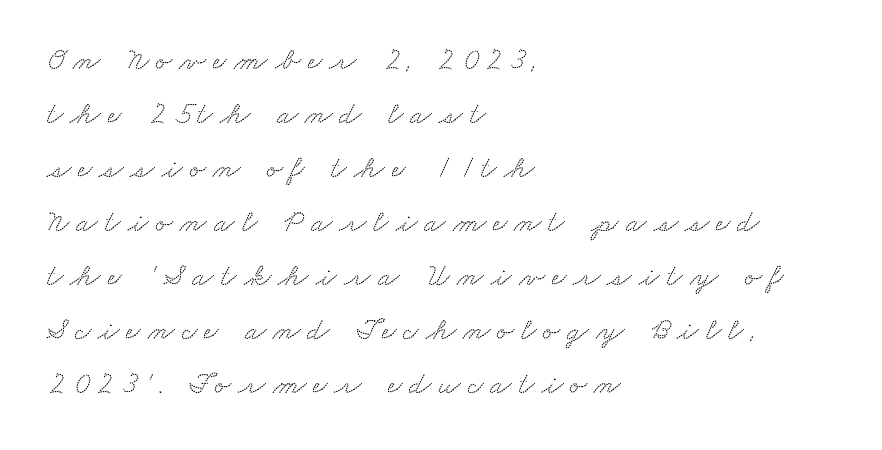
The image shows 31 px wide type; set left-aligned, line spacing 1.74x, unusually wide letter spacing (+0.23 em), not underlined; low stroke contrast and a small x-height.
